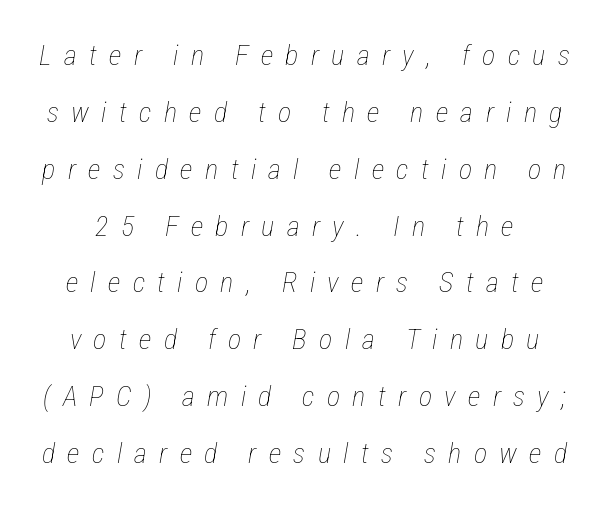
The image shows 28 px thin, condensed type, italic (leaning right); set loose line spacing (2.03x), unusually wide letter spacing (+0.44 em), not underlined; low stroke contrast and a medium x-height.
